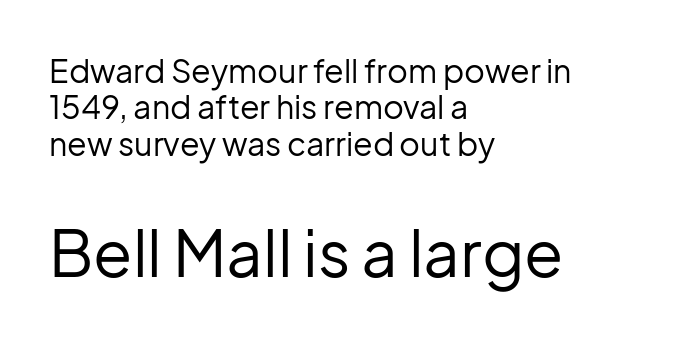
The image shows 64 px regular-weight sans-serif type, upright; set left-aligned, tight line spacing (1.14x), normal letter spacing, not underlined; the second (bottom) block is 2.0x larger; low stroke contrast and a medium x-height.
